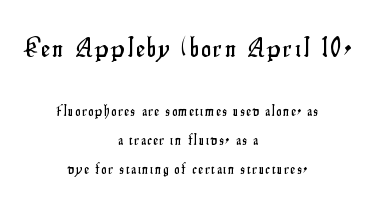
Q: Is the text italic (slanted)? A: No, it is upright.
Q: Is the text underlined? A: No.
Q: How is the paragraph aligned? A: Centered.
Q: Is the spacing between lines tight, normal or loose? A: Loose.
Q: Which block of text is set in a larger size, the first (top) or the second (bottom)? A: The first (top) one.
